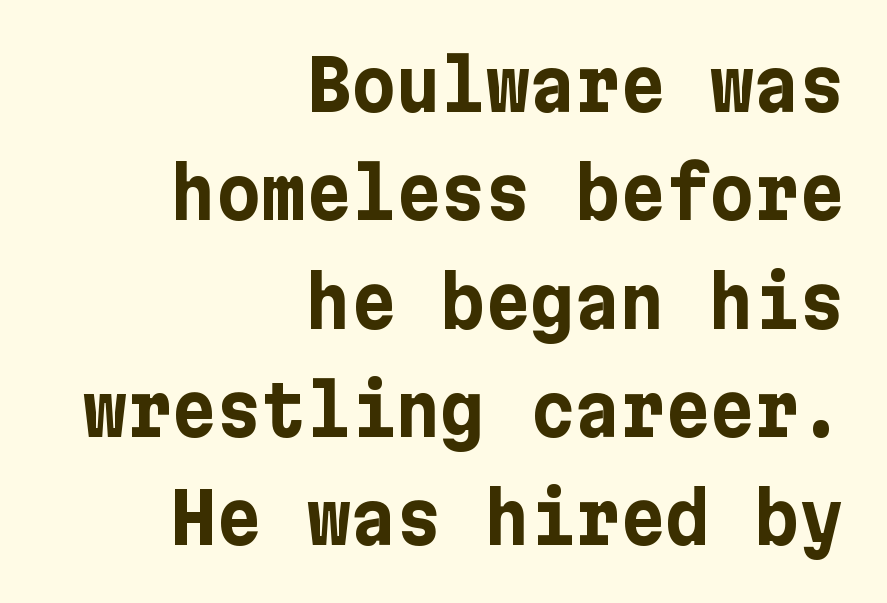
The image shows 69 px bold sans-serif type, upright; set right-aligned, normal line spacing (1.57x), normal letter spacing, not underlined; low stroke contrast and a medium x-height.
